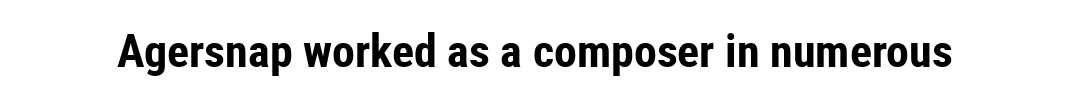
A bare baseline throughout the passage. This sample has the flowing, uneven cadence of proportional lettering. Designer's note — italics off, roman on. The tracking reads as untouched default to a designer's eye.
